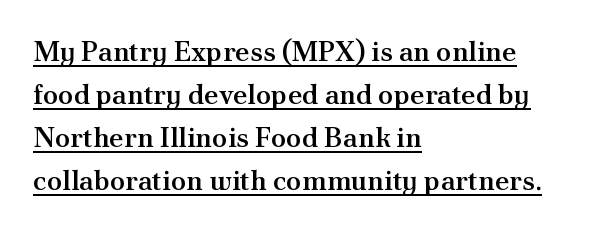
Reading down the block, your eye returns to a fixed left position each line. You can tell it's not italic because the verticals are truly vertical. The type is set solid horizontally, with unmodified tracking. The face used here is a semibold: visibly heavier than regular, lighter than bold. Letterform terminals end in serifs throughout the passage.
